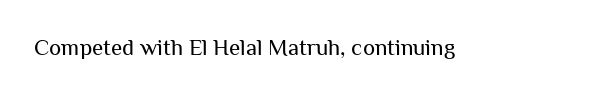
The image shows 23 px text type, upright; set normal letter spacing, not underlined.
